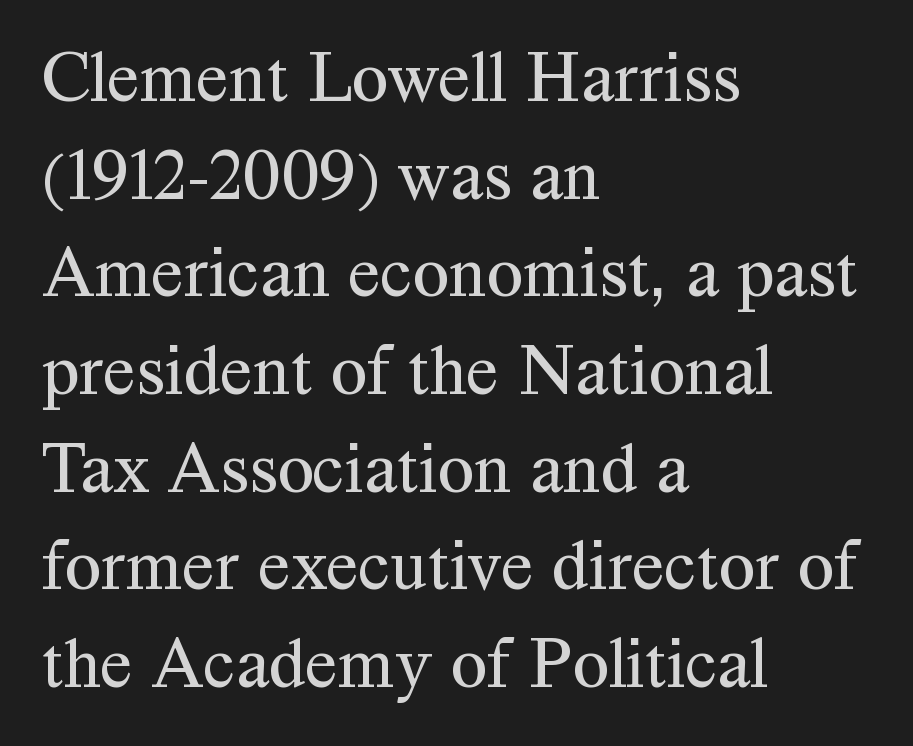
Q: Is the text bold? A: No.
Q: Is the text italic (slanted)? A: No, it is upright.
Q: Is the typeface a serif or a sans-serif typeface? A: Serif.
Q: Is the text underlined? A: No.
Q: How is the paragraph aligned? A: Left-aligned.
Q: Is the spacing between letters normal or unusually wide? A: Normal.
Q: Is the spacing between lines tight, normal or loose? A: Normal.
Q: Width (condensed, normal, or wide)? A: Normal.
Q: Stroke contrast? A: Medium.
Q: x-height? A: Medium.
Q: Monospaced? A: No.
